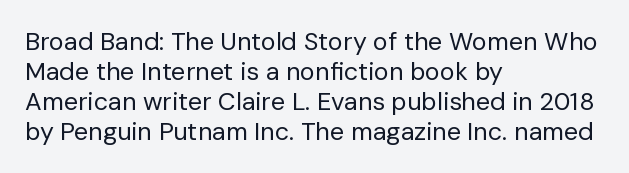
Stem width sits at or under what a default text font uses. Rendered with straight, roman letterforms. In CSS terms this would be text-align: left. Is the letter spacing exaggerated? No — it looks like the ordinary default.
